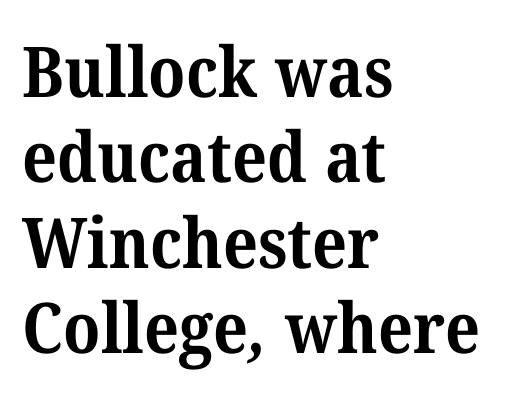
Q: Is the text bold? A: Yes.
Q: Is the typeface a serif or a sans-serif typeface? A: Serif.
Q: Is the text underlined? A: No.
Q: How is the paragraph aligned? A: Left-aligned.
Q: Is the spacing between letters normal or unusually wide? A: Normal.
Q: Width (condensed, normal, or wide)? A: Normal.
Q: Stroke contrast? A: Medium.
Q: x-height? A: Medium.
Q: Monospaced? A: No.
